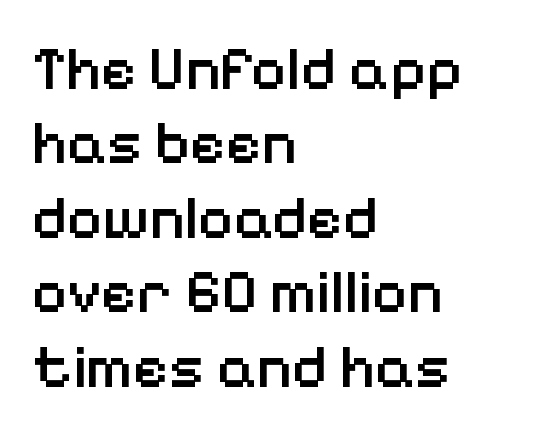
The image shows 61 px semibold sans-serif type, upright; set left-aligned, line spacing 1.22x, normal letter spacing, not underlined; low stroke contrast and a medium x-height.
